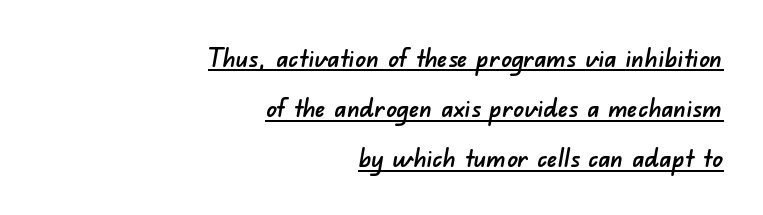
Q: Is the text underlined? A: Yes.
Q: How is the paragraph aligned? A: Right-aligned.
Q: Is the spacing between letters normal or unusually wide? A: Normal.
Q: Is the spacing between lines tight, normal or loose? A: Loose.
